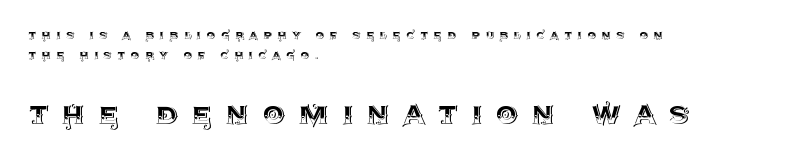
The image shows 35 px text type, upright; set left-aligned, normal line spacing (1.41x), unusually wide letter spacing (+0.39 em), not underlined; the second (bottom) block is 2.5x larger; a large x-height.
